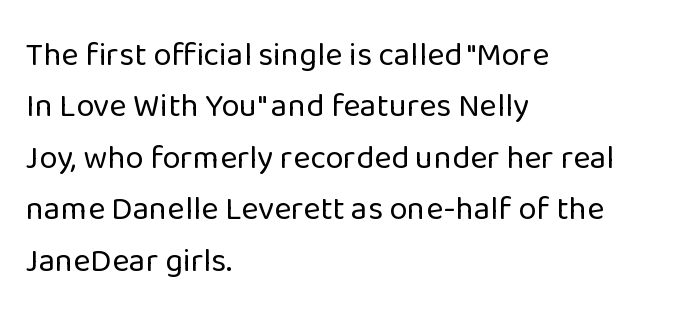
Posture: upright roman. Check under the words: just untouched page. No extra tracking has been applied to these lines. The space between consecutive lines is moderate.
